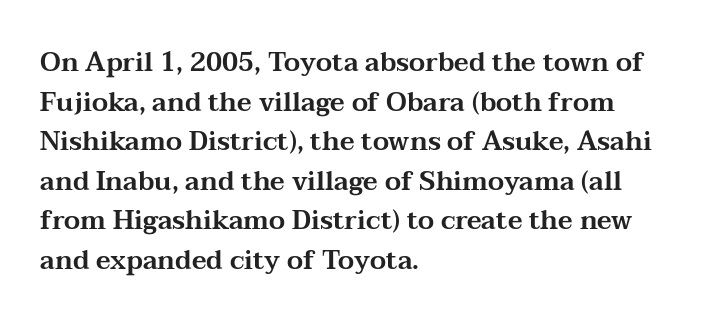
The image shows 26 px text type, upright; set left-aligned, normal line spacing (1.52x), normal letter spacing, not underlined.
